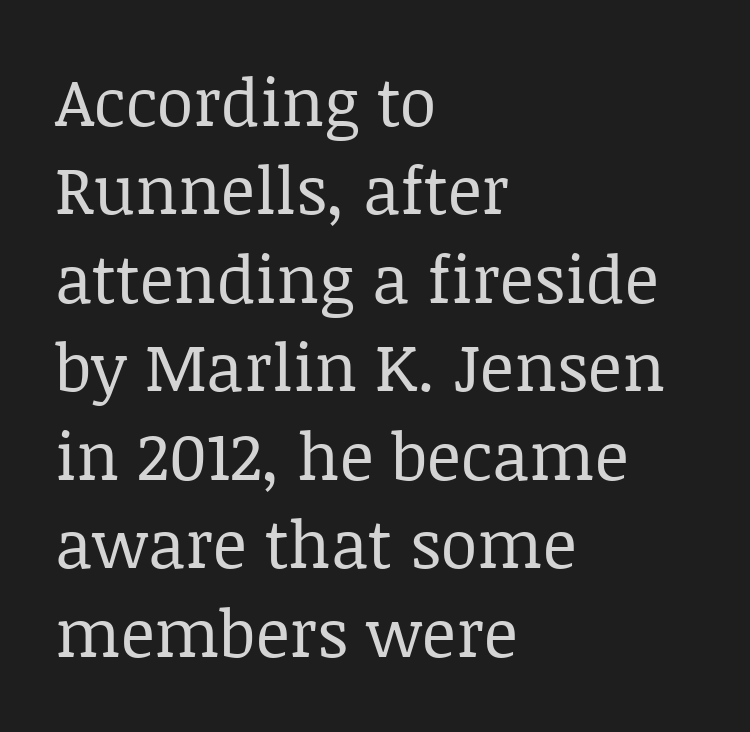
The image shows 66 px regular-weight serif type, upright; set left-aligned, normal line spacing (1.34x), normal letter spacing, not underlined; low stroke contrast and a large x-height.
